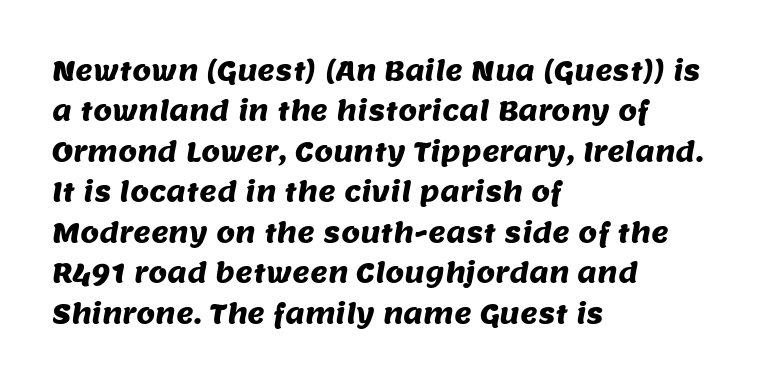
This rendering features lettering with no underline. Successive baselines arrive at the customary interval. Leftover space on each line is placed entirely after the last word. The passage shown has conventional tracking throughout.
